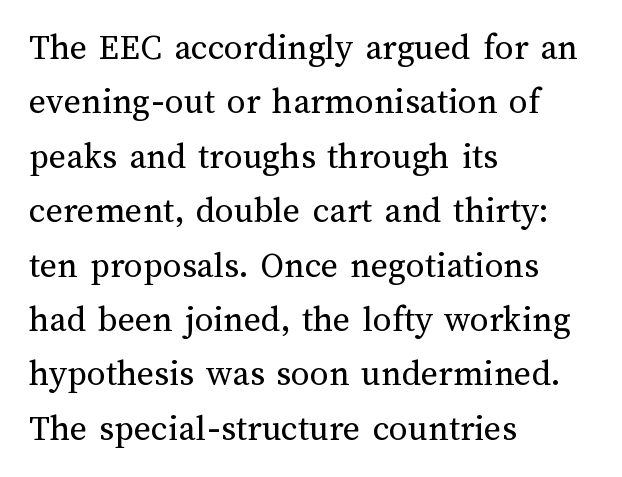
Q: Is the text bold? A: No.
Q: Is the text italic (slanted)? A: No, it is upright.
Q: Is the text underlined? A: No.
Q: How is the paragraph aligned? A: Left-aligned.
Q: Is the spacing between letters normal or unusually wide? A: Normal.
Q: Is the spacing between lines tight, normal or loose? A: Normal.
Q: Width (condensed, normal, or wide)? A: Normal.
Q: Stroke contrast? A: Medium.
Q: x-height? A: Medium.
Q: Monospaced? A: No.
